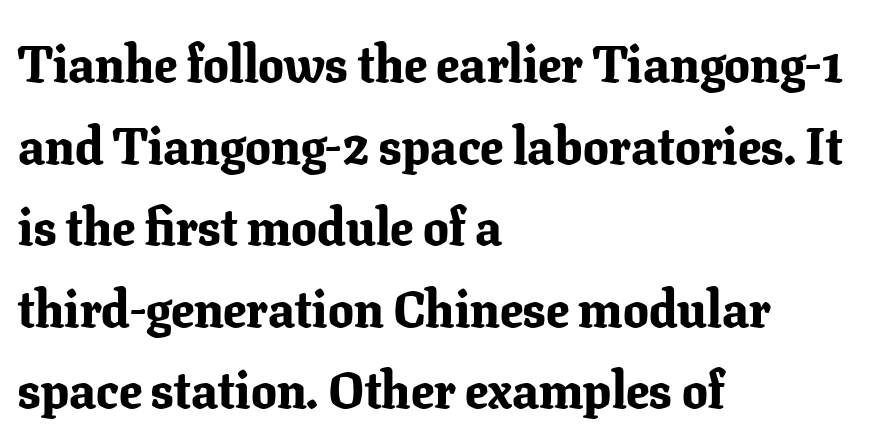
The passage shown is not underscored anywhere. The tracking reads as untouched default to a designer's eye. The passage shown is typed in a proportional face where columns would drift. Is there much room between lines? A standard amount, neither cramped nor airy. These lines are set flush left with a ragged right edge.
